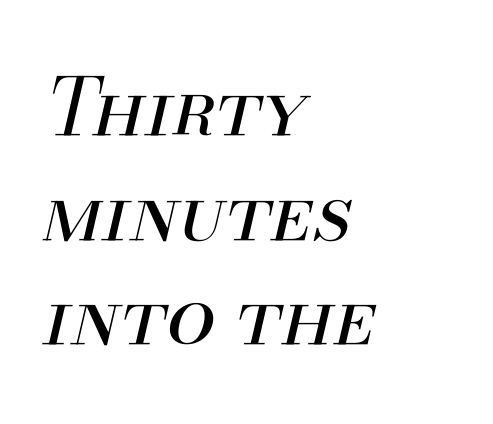
{"italic": "yes", "lean": "right", "slant_degrees": 13, "bold": "no", "weight": "regular", "width": "normal", "stroke_contrast": "medium", "x_height": "small", "monospaced": "no", "underline": "no", "align": "left", "line_spacing": "normal", "line_spacing_ratio": 1.34, "letter_spacing": "normal", "letter_spacing_em": 0.0, "glyph_px": 78}
